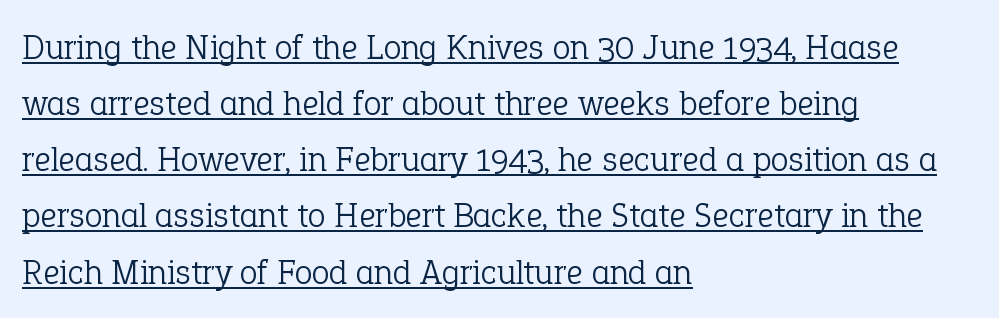
Q: Is the text bold? A: No.
Q: Is the text italic (slanted)? A: No, it is upright.
Q: Is the typeface a serif or a sans-serif typeface? A: Serif.
Q: Is the text underlined? A: Yes.
Q: How is the paragraph aligned? A: Left-aligned.
Q: Is the spacing between letters normal or unusually wide? A: Normal.
Q: Is the spacing between lines tight, normal or loose? A: Normal.
Q: Width (condensed, normal, or wide)? A: Normal.
Q: Stroke contrast? A: Low.
Q: x-height? A: Medium.
Q: Monospaced? A: No.
